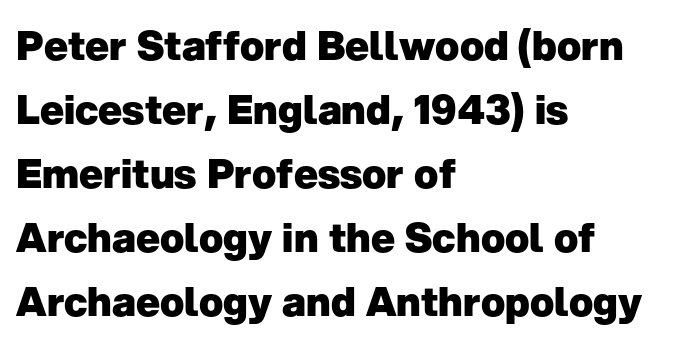
Each letter's strokes conclude bluntly, with no projecting serifs. The lines sit at an ordinary, default distance from one another. The sample has been set heavy, in full bold. The string is rendered with underlining switched off. Is there any slant? The stems are plumb. The type is set solid horizontally, with unmodified tracking.
